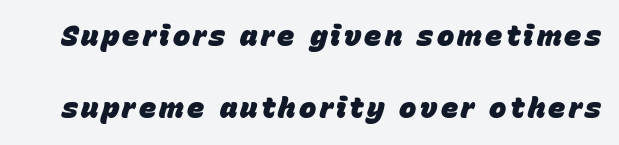
Q: Is the text bold? A: Yes.
Q: Is the text italic (slanted)? A: Yes, it leans right by about 15 degrees.
Q: Is the text underlined? A: No.
Q: Is the spacing between lines tight, normal or loose? A: Loose.
Q: Width (condensed, normal, or wide)? A: Normal.
Q: Stroke contrast? A: Low.
Q: x-height? A: Large.
Q: Monospaced? A: No.
